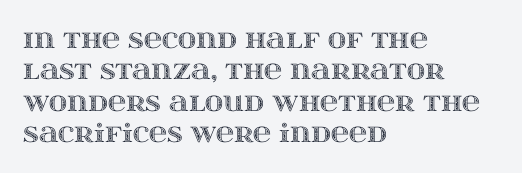
The image shows 25 px text type, upright; set left-aligned, normal line spacing (1.26x), normal letter spacing, not underlined.
